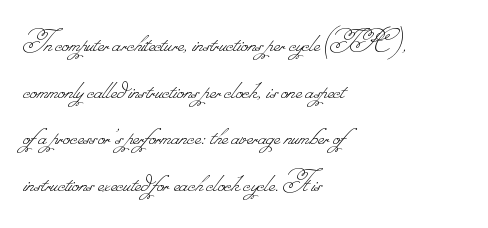
{"bold": "no", "weight": "thin", "width": "normal", "stroke_contrast": "low", "monospaced": "no", "underline": "no", "align": "left", "line_spacing": "normal", "line_spacing_ratio": 1.46, "letter_spacing": "normal", "letter_spacing_em": 0.0, "glyph_px": 32}
